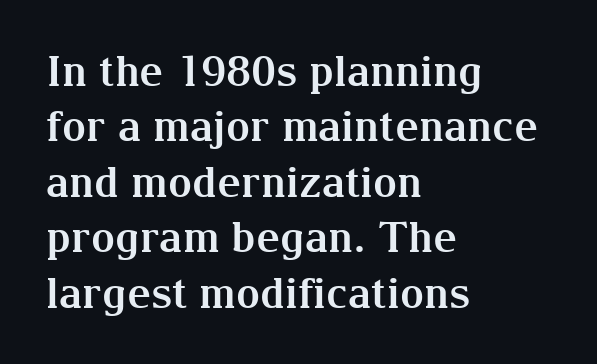
{"serif": "yes", "italic": "no", "bold": "yes", "weight": "bold", "width": "normal", "stroke_contrast": "medium", "x_height": "medium", "monospaced": "no", "underline": "no", "align": "left", "line_spacing": "normal", "line_spacing_ratio": 1.32, "letter_spacing": "normal", "letter_spacing_em": 0.0, "glyph_px": 42}
